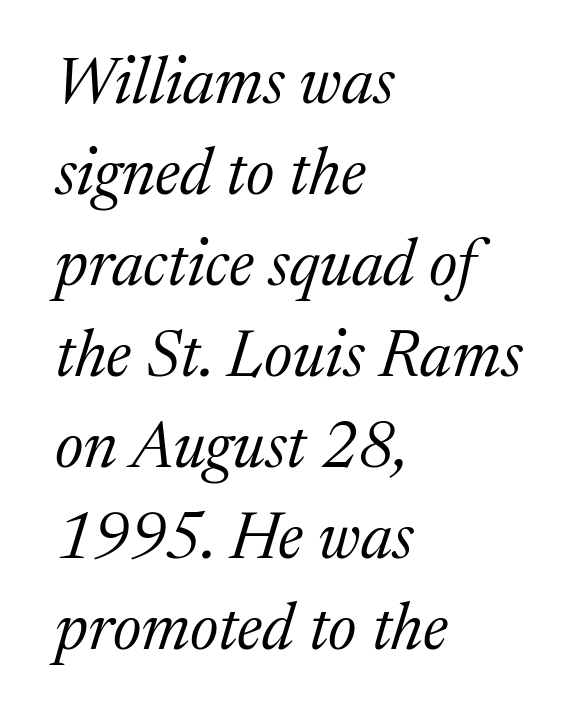
The horizontal fit of the characters is conventional and even. This sample uses a serif face. Would a proofreader flag this as italicized? Yes. Weight: in the light-to-regular range. Glance below the letters and you will spot only blank space.
